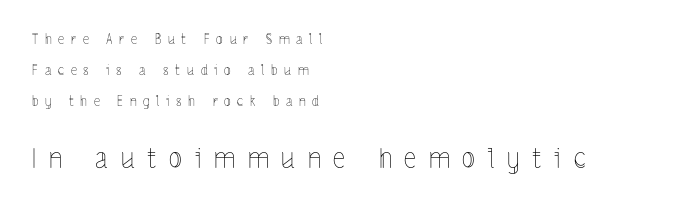
Q: Is the text bold? A: No.
Q: Is the text italic (slanted)? A: No, it is upright.
Q: Is the text underlined? A: No.
Q: How is the paragraph aligned? A: Left-aligned.
Q: Is the spacing between letters normal or unusually wide? A: Unusually wide.
Q: Is the spacing between lines tight, normal or loose? A: Loose.
Q: Which block of text is set in a larger size, the first (top) or the second (bottom)? A: The second (bottom) one.
